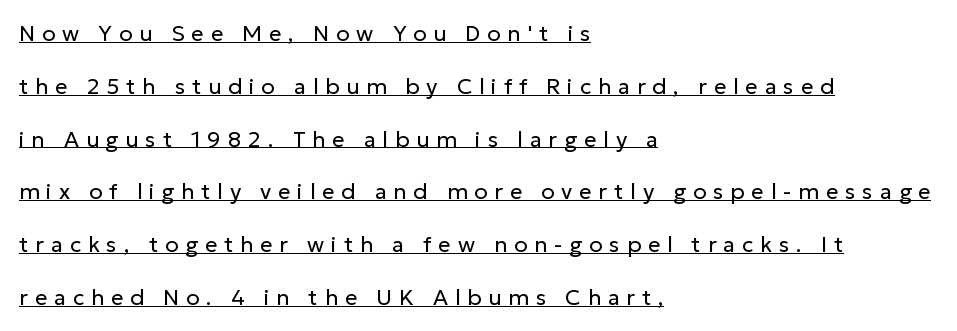
Is there any slant? The stems are plumb. Inter-character spacing is expanded well beyond the font's built-in metrics. Underlining? Definitely there. The weight tops out at a normal text grade. In CSS terms this would be text-align: left.
